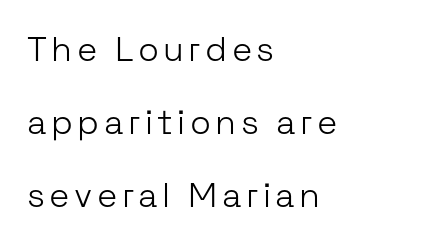
{"serif": "no", "italic": "no", "bold": "no", "weight": "light", "width": "normal", "stroke_contrast": "low", "x_height": "medium", "monospaced": "no", "underline": "no", "align": "left", "line_spacing": "loose", "line_spacing_ratio": 2.15, "glyph_px": 34}
